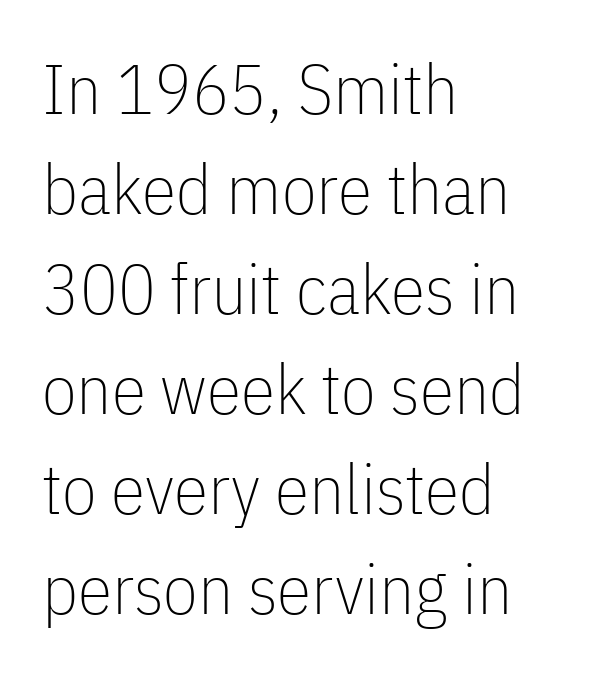
{"serif": "no", "italic": "no", "bold": "no", "weight": "thin", "width": "condensed", "stroke_contrast": "low", "x_height": "medium", "monospaced": "no", "underline": "no", "align": "left", "line_spacing": "normal", "line_spacing_ratio": 1.43, "letter_spacing": "normal", "letter_spacing_em": 0.0, "glyph_px": 70}
